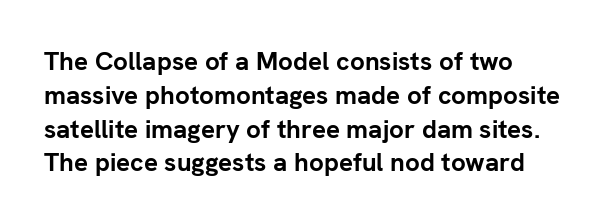
{"italic": "no", "bold": "yes", "underline": "no", "align": "left", "line_spacing": "normal", "line_spacing_ratio": 1.3, "letter_spacing": "normal", "letter_spacing_em": 0.0, "glyph_px": 26}
